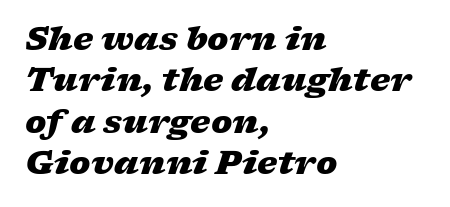
Q: Is the text bold? A: Yes.
Q: Is the text italic (slanted)? A: Yes, it leans right by about 17 degrees.
Q: Is the text underlined? A: No.
Q: How is the paragraph aligned? A: Left-aligned.
Q: Is the spacing between letters normal or unusually wide? A: Normal.
Q: Is the spacing between lines tight, normal or loose? A: Normal.
Q: Width (condensed, normal, or wide)? A: Wide.
Q: Stroke contrast? A: Low.
Q: x-height? A: Medium.
Q: Monospaced? A: No.
